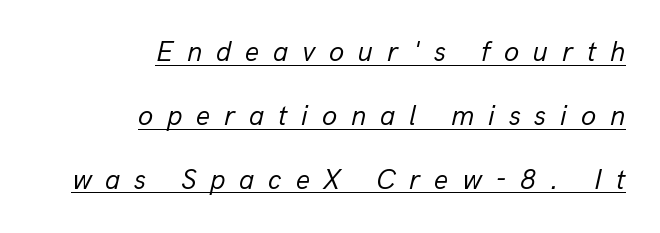
You could not count columns in this text — the font is proportionally spaced. You could fit nearly another row in the gap between these rows. The text block is weighted toward the right margin, trailing off unevenly leftward. If you drew a line through each stem, it would be angled. No letter is thick-stroked: the sample isn't bold.
